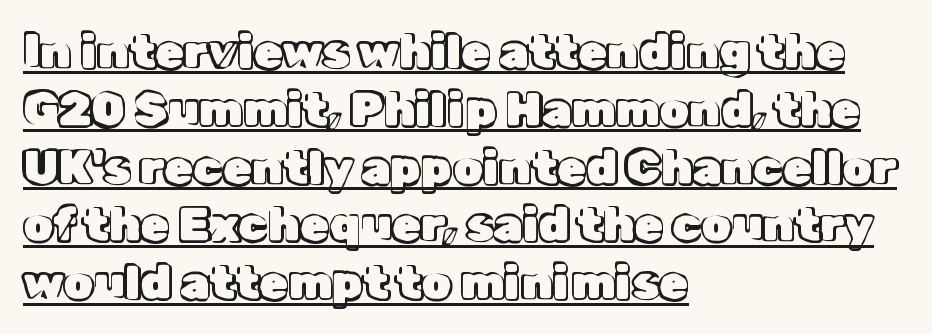
{"italic": "no", "width": "normal", "x_height": "medium", "monospaced": "no", "underline": "yes", "align": "left", "line_spacing_ratio": 1.23, "letter_spacing": "normal", "letter_spacing_em": 0.0, "glyph_px": 47}
